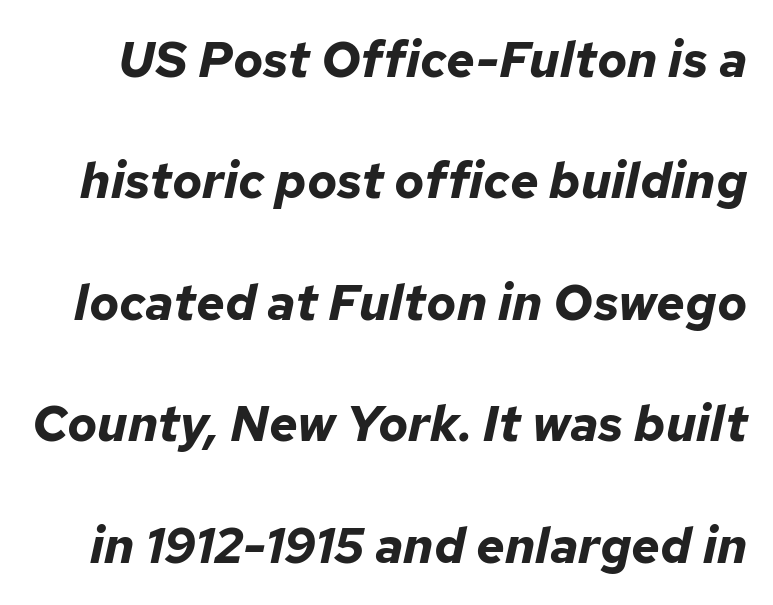
Q: Is the text bold? A: Yes.
Q: Is the text italic (slanted)? A: Yes, it leans right by about 12 degrees.
Q: Is the text underlined? A: No.
Q: Is the spacing between letters normal or unusually wide? A: Normal.
Q: Is the spacing between lines tight, normal or loose? A: Loose.
Q: Width (condensed, normal, or wide)? A: Normal.
Q: Stroke contrast? A: Low.
Q: x-height? A: Medium.
Q: Monospaced? A: No.
